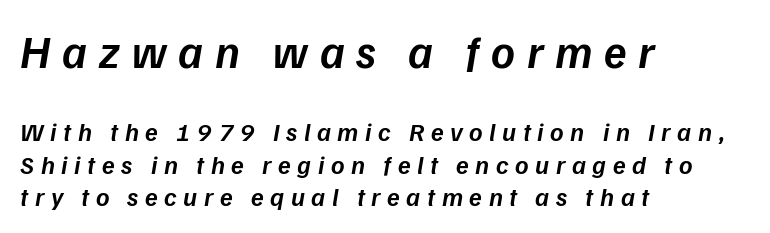
Posture: slanted. A typesetter would call this proportional, since set widths differ per character. The designer gave the opening block more size than the closing block. Decoration check: the copy has no underline. Someone cranked the tracking dial way up on this one.
